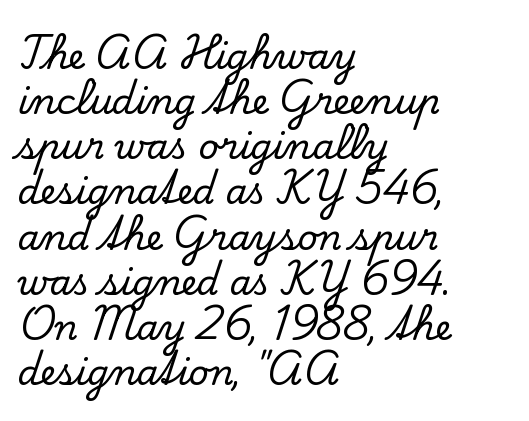
The image shows 35 px serif type; set left-aligned, normal line spacing (1.29x), normal letter spacing, not underlined; low stroke contrast and a small x-height.
